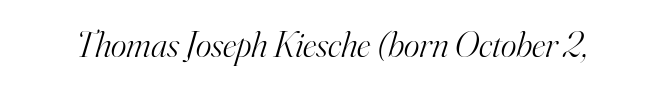
{"serif": "yes", "italic": "yes", "lean": "right", "slant_degrees": 16, "bold": "no", "weight": "light", "width": "normal", "stroke_contrast": "high", "x_height": "small", "monospaced": "no", "underline": "no", "letter_spacing": "normal", "letter_spacing_em": 0.0, "glyph_px": 37}
